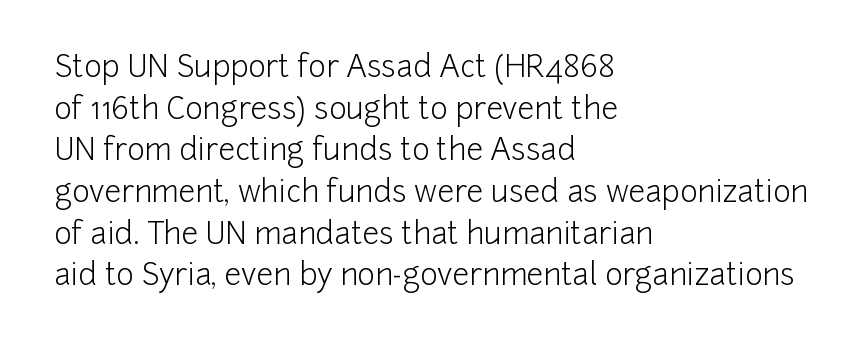
Any mark beneath the type? The region is blank. Characters remain perfectly vertical along every line. These lines are set flush left with a ragged right edge. Each letter keeps its own natural width here, so spacing adapts to shape. To sum up the face: it is a sans, with no serifs. A light-to-regular cut is what we see here.
